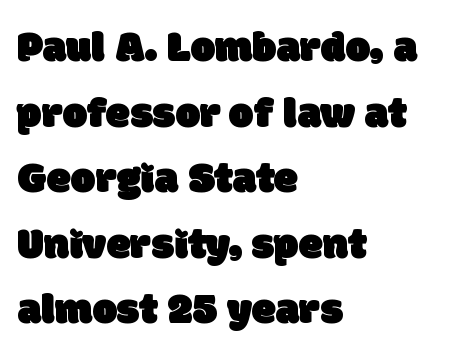
{"serif": "no", "width": "normal", "stroke_contrast": "low", "x_height": "large", "monospaced": "no", "underline": "no", "align": "left", "line_spacing": "normal", "line_spacing_ratio": 1.49, "letter_spacing": "normal", "letter_spacing_em": 0.0, "glyph_px": 44}
